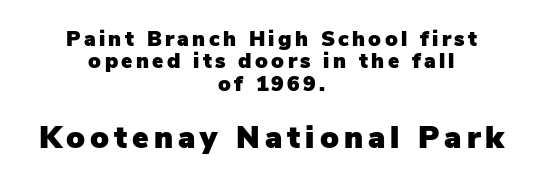
{"serif": "no", "italic": "no", "width": "normal", "stroke_contrast": "low", "x_height": "medium", "monospaced": "no", "underline": "no", "align": "center", "line_spacing": "tight", "line_spacing_ratio": 1.07, "larger_block": "second", "size_ratio": 1.48, "glyph_px": 31}
